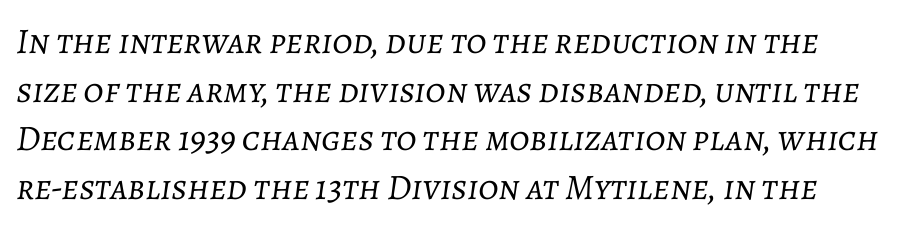
No word sits above an underline. Rows of type keep a routine distance in the vertical direction. Students, note that the glyphs here touch the page at normal intervals. Ink coverage per letter is moderate at most. You could not count columns in this text — the font is proportionally spaced. In terms of posture, this sample is oblique.
